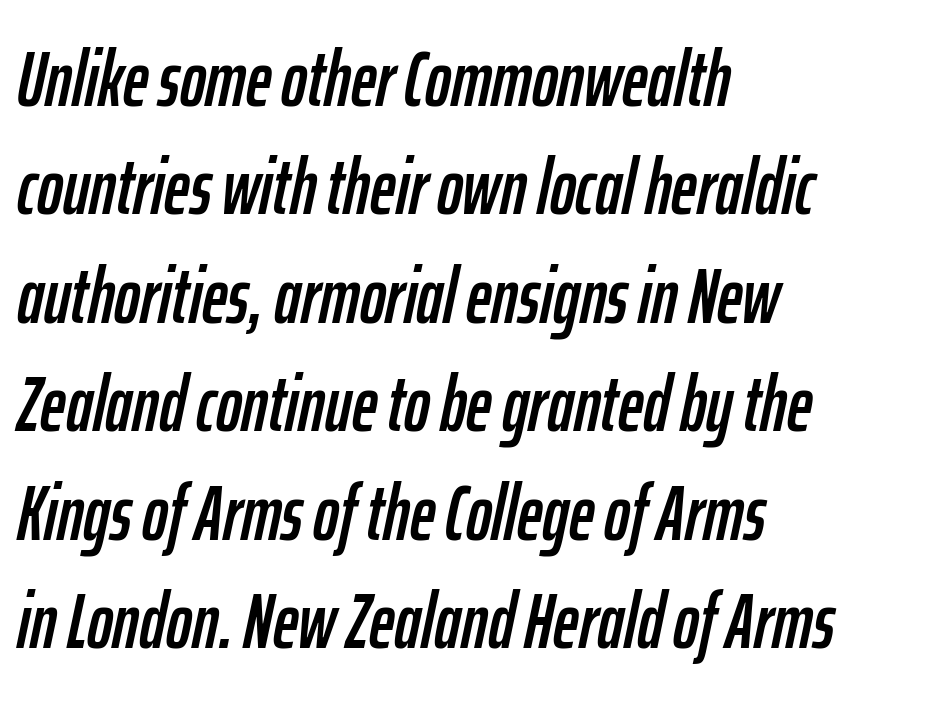
Standard letterfit; no display-style spreading of the glyphs. Lines of text with bare space underneath. Here the designer chose a conventional face with non-uniform glyph widths. Horizontal bands of white between lines are of average thickness. Which margin do the lines hug? The left one — the right edge is uneven.
